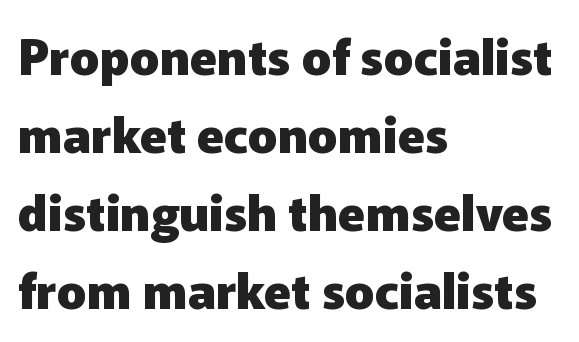
{"serif": "no", "italic": "no", "bold": "yes", "weight": "heavy", "width": "normal", "stroke_contrast": "low", "x_height": "medium", "monospaced": "no", "underline": "no", "align": "left", "line_spacing": "normal", "line_spacing_ratio": 1.59, "letter_spacing": "normal", "letter_spacing_em": 0.0, "glyph_px": 49}
